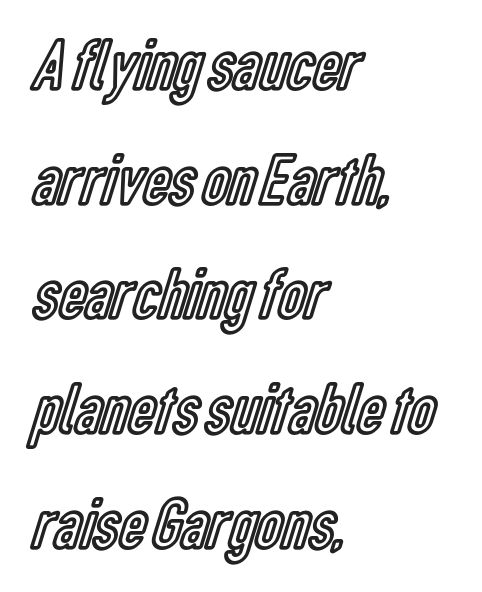
{"width": "condensed", "x_height": "medium", "monospaced": "no", "underline": "no", "align": "left", "line_spacing": "normal", "line_spacing_ratio": 1.55, "letter_spacing": "normal", "letter_spacing_em": 0.0, "glyph_px": 74}
